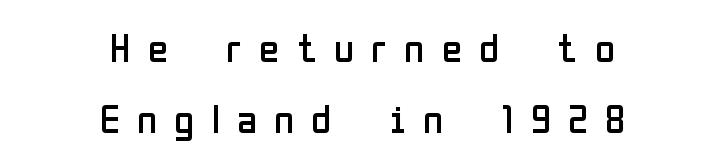
{"serif": "no", "italic": "no", "bold": "no", "weight": "regular", "width": "condensed", "stroke_contrast": "low", "x_height": "medium", "monospaced": "no", "underline": "no", "align": "center", "line_spacing_ratio": 1.72, "letter_spacing": "wide", "letter_spacing_em": 0.42, "glyph_px": 41}
